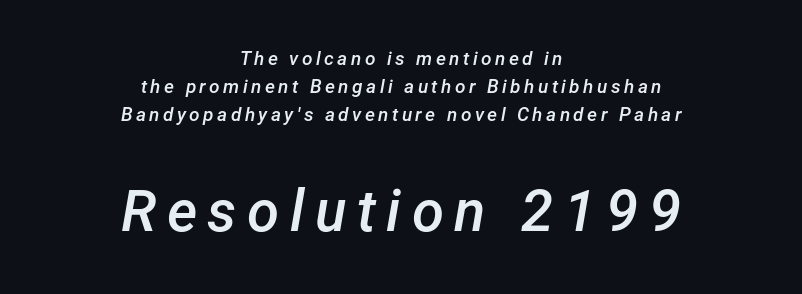
{"italic": "yes", "lean": "right", "slant_degrees": 12, "bold": "semi", "weight": "semibold", "width": "normal", "stroke_contrast": "low", "x_height": "medium", "monospaced": "no", "underline": "no", "align": "center", "line_spacing": "normal", "line_spacing_ratio": 1.47, "larger_block": "second", "size_ratio": 3.05, "glyph_px": 58}
